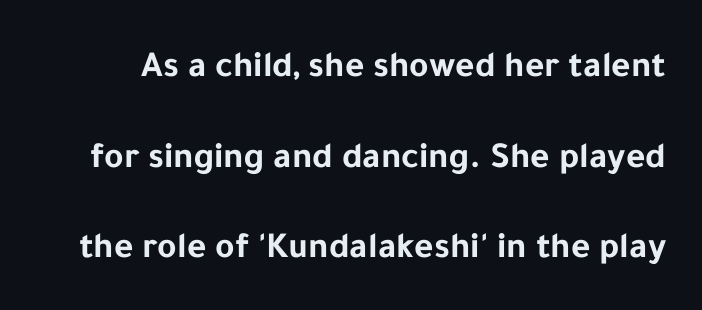
The passage shown has conventional tracking throughout. Has an underline been added? It has not. Vertical spacing — loose. Here the designer chose a conventional face with non-uniform glyph widths. Nope, not italic — everything's standing straight.
